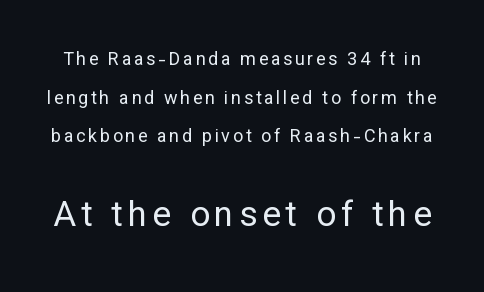
The image shows 35 px regular-weight sans-serif type, upright; set loose line spacing (2.15x), not underlined; the second (bottom) block is 1.94x larger; low stroke contrast and a medium x-height.
